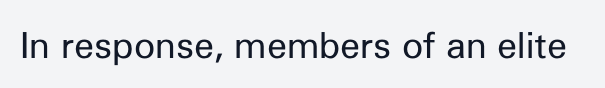
Q: Is the text bold? A: No.
Q: Is the text italic (slanted)? A: No, it is upright.
Q: Is the typeface a serif or a sans-serif typeface? A: Sans-serif.
Q: Is the text underlined? A: No.
Q: Is the spacing between letters normal or unusually wide? A: Normal.
Q: Width (condensed, normal, or wide)? A: Normal.
Q: Stroke contrast? A: Low.
Q: x-height? A: Medium.
Q: Monospaced? A: No.
